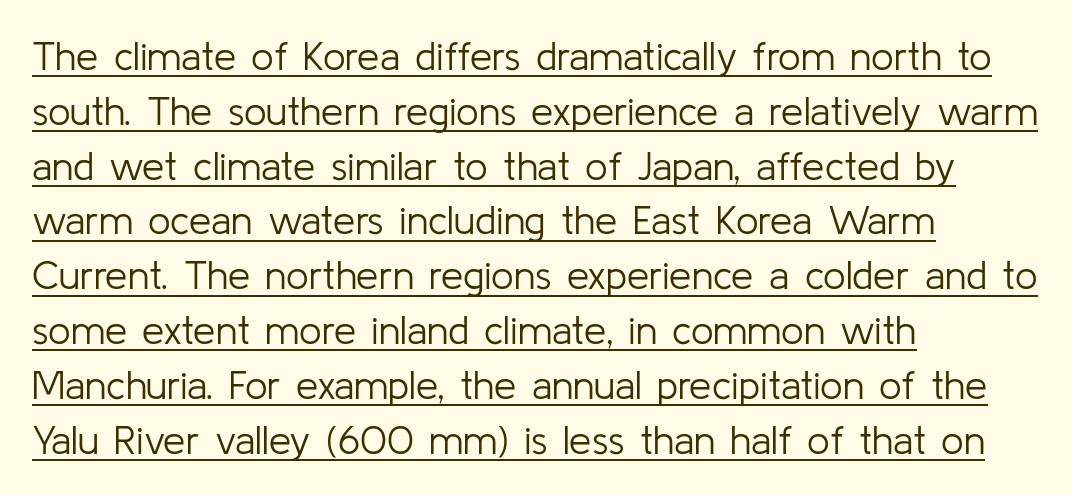
{"serif": "no", "italic": "no", "bold": "no", "weight": "light", "width": "normal", "stroke_contrast": "low", "x_height": "medium", "monospaced": "no", "underline": "yes", "align": "left", "line_spacing": "normal", "line_spacing_ratio": 1.37, "letter_spacing": "normal", "letter_spacing_em": 0.0, "glyph_px": 40}
